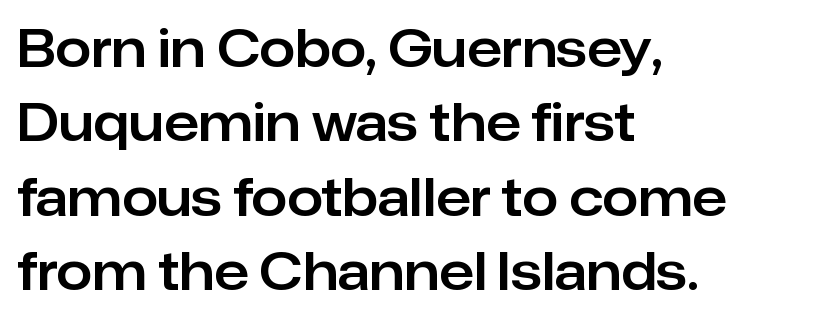
Q: Is the text italic (slanted)? A: No, it is upright.
Q: Is the typeface a serif or a sans-serif typeface? A: Sans-serif.
Q: Is the text underlined? A: No.
Q: How is the paragraph aligned? A: Left-aligned.
Q: Is the spacing between letters normal or unusually wide? A: Normal.
Q: Is the spacing between lines tight, normal or loose? A: Normal.
Q: Width (condensed, normal, or wide)? A: Normal.
Q: Stroke contrast? A: Low.
Q: x-height? A: Medium.
Q: Monospaced? A: No.
